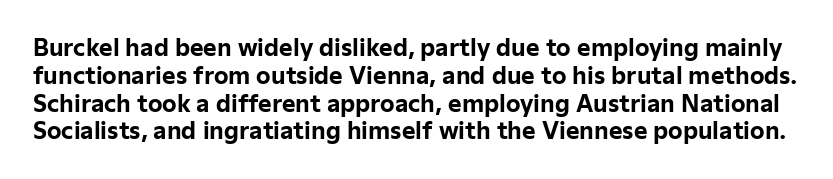
Q: Is the text bold? A: Yes.
Q: Is the text italic (slanted)? A: No, it is upright.
Q: Is the text underlined? A: No.
Q: Is the spacing between letters normal or unusually wide? A: Normal.
